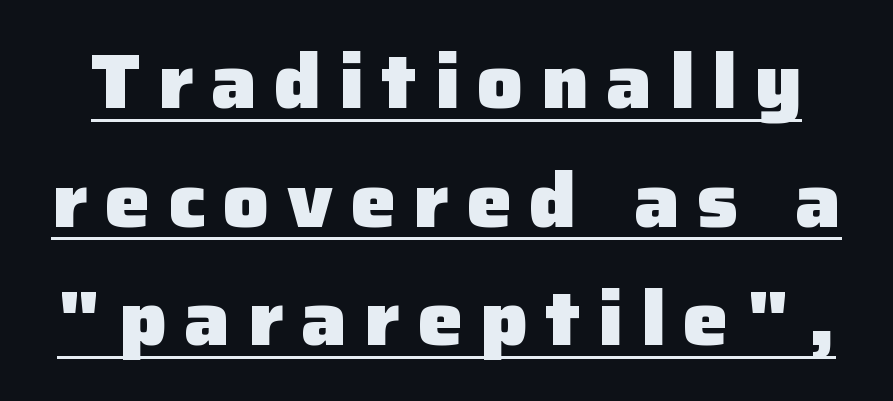
{"serif": "no", "italic": "no", "bold": "yes", "weight": "heavy", "width": "normal", "stroke_contrast": "low", "x_height": "medium", "monospaced": "no", "underline": "yes", "line_spacing": "normal", "line_spacing_ratio": 1.56, "letter_spacing": "wide", "letter_spacing_em": 0.23, "glyph_px": 76}
